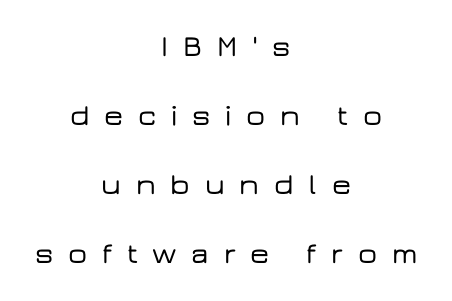
{"serif": "no", "italic": "no", "width": "wide", "stroke_contrast": "low", "x_height": "medium", "monospaced": "no", "underline": "no", "align": "center", "line_spacing": "loose", "line_spacing_ratio": 2.3, "letter_spacing": "wide", "letter_spacing_em": 0.49, "glyph_px": 30}
